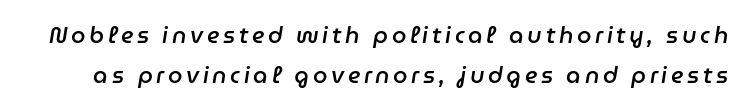
{"italic": "yes", "lean": "right", "slant_degrees": 9, "bold": "semi", "underline": "no", "line_spacing_ratio": 1.73, "glyph_px": 23}
